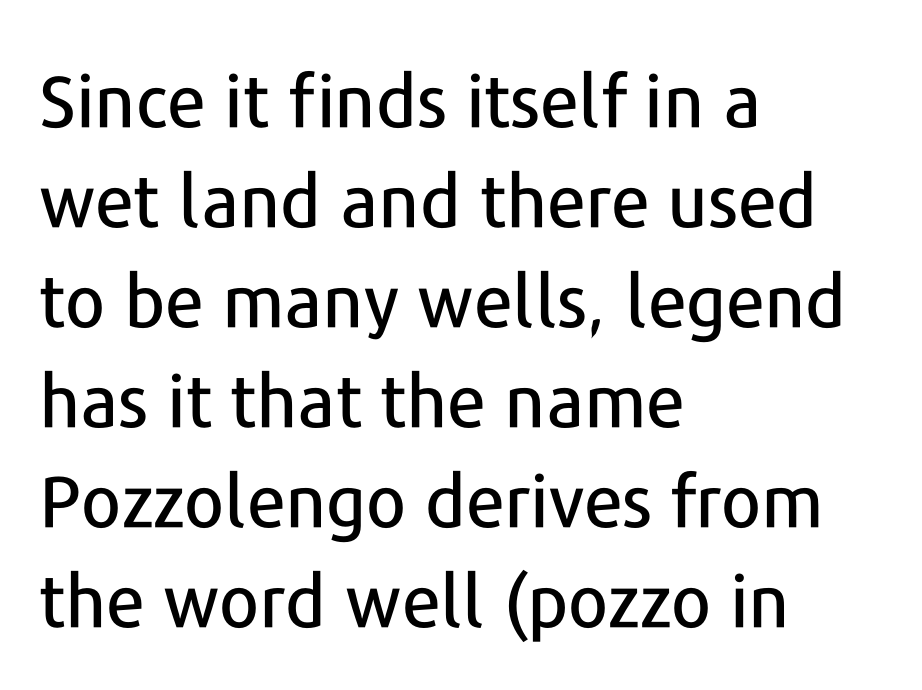
Q: Is the text italic (slanted)? A: No, it is upright.
Q: Is the typeface a serif or a sans-serif typeface? A: Sans-serif.
Q: Is the text underlined? A: No.
Q: How is the paragraph aligned? A: Left-aligned.
Q: Is the spacing between letters normal or unusually wide? A: Normal.
Q: Is the spacing between lines tight, normal or loose? A: Normal.
Q: Width (condensed, normal, or wide)? A: Normal.
Q: Stroke contrast? A: Low.
Q: x-height? A: Medium.
Q: Monospaced? A: No.
